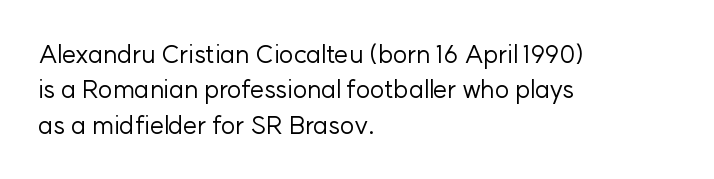
{"italic": "no", "bold": "no", "underline": "no", "align": "left", "line_spacing": "normal", "line_spacing_ratio": 1.42, "letter_spacing": "normal", "letter_spacing_em": 0.0, "glyph_px": 25}
